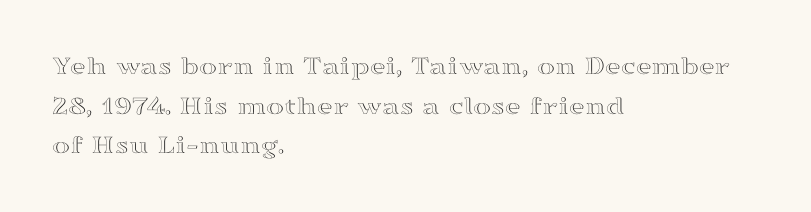
{"italic": "no", "underline": "no", "align": "left", "line_spacing": "normal", "line_spacing_ratio": 1.47, "letter_spacing": "normal", "letter_spacing_em": 0.0, "glyph_px": 27}
